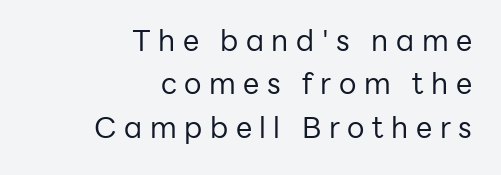
Quick note: underline off. A roman cut, with each character standing at attention. Bold? No — there's no thickening of the strokes. These lines sit exactly where default settings would place them. Typographically, this falls in the sans-serif category.
